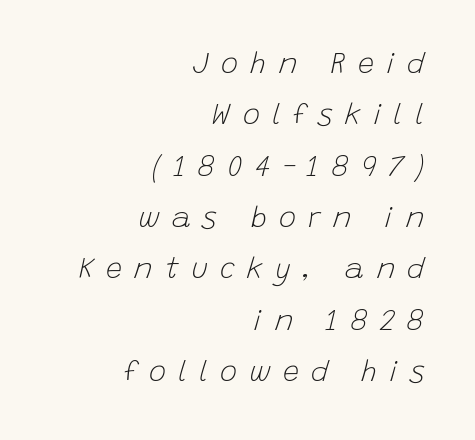
Is the stroke heavy? The answer is a plain regular-or-lighter. Short and long lines alike share a common ending point at right. The font's italic variant was chosen for this text. A bare baseline throughout the passage. Each letter keeps its own natural width here, so spacing adapts to shape. Does extra space separate the letters? Yes, quite a lot of it.
